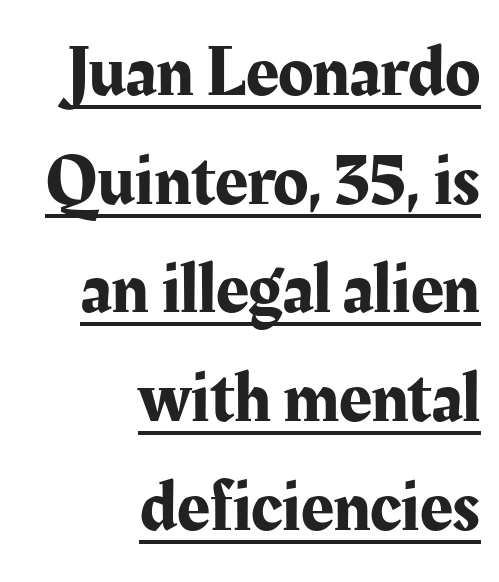
Characters remain perfectly vertical along every line. Note: serifs present on the glyphs. The setting favours the right margin, as signatures and pull-quotes sometimes do. Reading down the column, the eye jumps a familiar distance to each next line. Do the characters align in a grid? No, the font is proportional.
